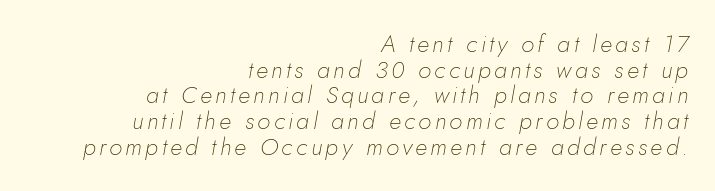
Closely set lines give the paragraph a compact silhouette. The baseline area is clear. The passage shown is not bold in any degree. Looking at the ascenders, they clearly lean.
